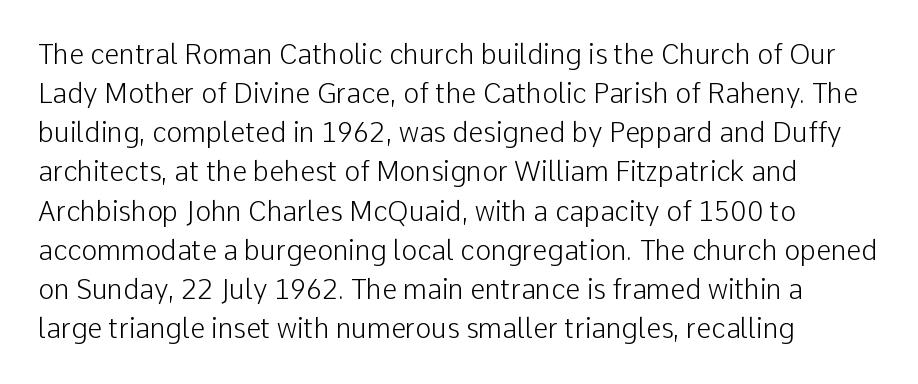
Default kerning and tracking; the words read as compact shapes. No heavy texture on the line: the type isn't bold. A roman cut, with each character standing at attention. Notice how the passage keeps a crisp vertical edge on the left only. Bare-footed words on every line.
